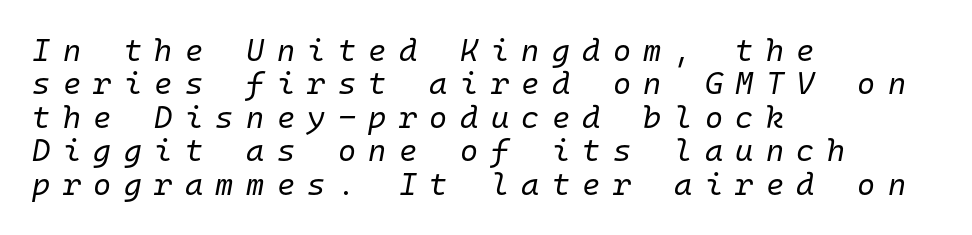
{"italic": "yes", "lean": "right", "slant_degrees": 10, "bold": "no", "weight": "regular", "width": "normal", "stroke_contrast": "low", "x_height": "medium", "monospaced": "yes", "underline": "no", "align": "left", "line_spacing": "tight", "line_spacing_ratio": 1.08, "letter_spacing": "wide", "letter_spacing_em": 0.4, "glyph_px": 31}
